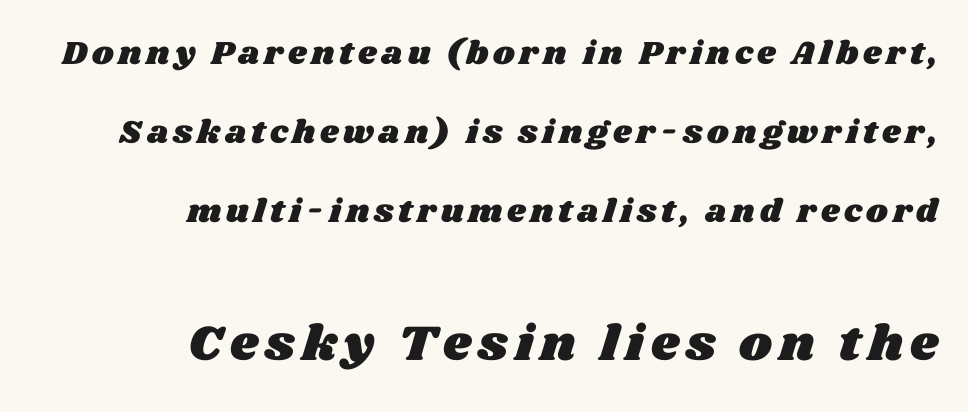
The image shows 50 px wide type; set right-aligned, loose line spacing (2.4x), not underlined; the second (bottom) block is 1.52x larger; medium stroke contrast and a large x-height.
